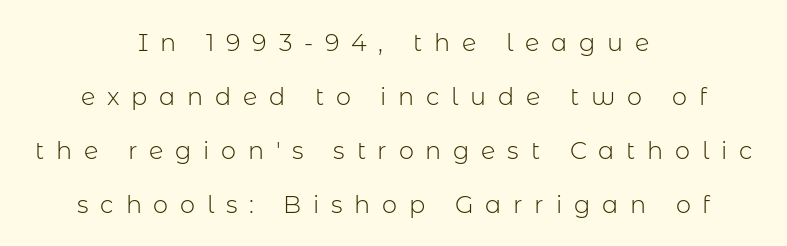
Q: Is the text bold? A: No.
Q: Is the text italic (slanted)? A: No, it is upright.
Q: Is the text underlined? A: No.
Q: How is the paragraph aligned? A: Centered.
Q: Is the spacing between letters normal or unusually wide? A: Unusually wide.
Q: Is the spacing between lines tight, normal or loose? A: Loose.
